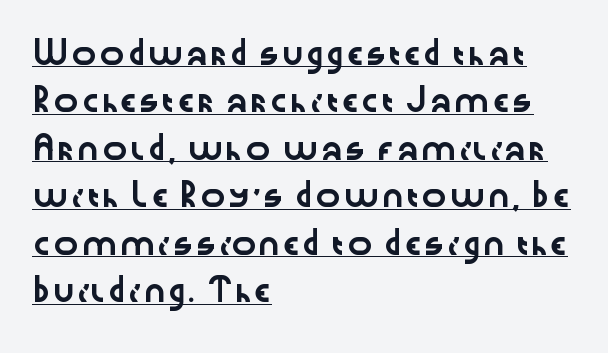
The image shows 21 px text type, upright; set left-aligned, loose line spacing (2.26x), normal letter spacing, underlined.
